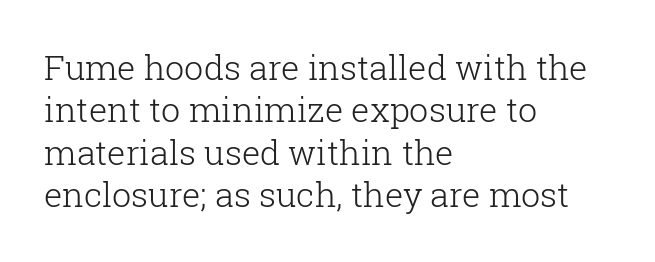
The image shows 34 px light serif type, upright; set left-aligned, normal line spacing (1.25x), normal letter spacing, not underlined; low stroke contrast and a medium x-height.
